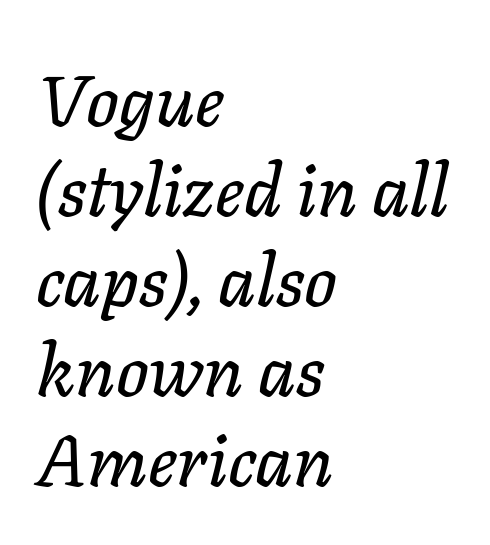
The image shows 72 px text type, italic (leaning right); set left-aligned, normal line spacing (1.25x), normal letter spacing, not underlined; low stroke contrast and a medium x-height.
